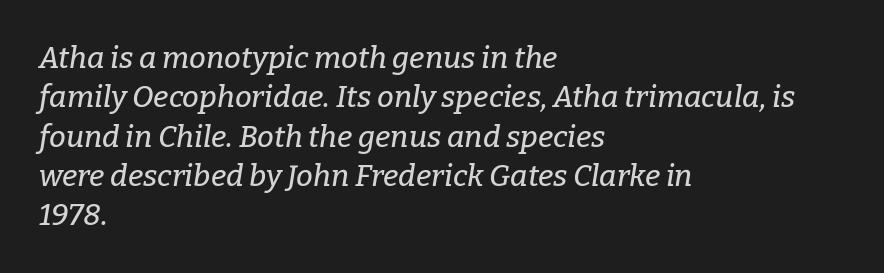
Q: Is the text italic (slanted)? A: Yes, it leans right by about 9 degrees.
Q: Is the typeface a serif or a sans-serif typeface? A: Serif.
Q: Is the text underlined? A: No.
Q: How is the paragraph aligned? A: Left-aligned.
Q: Is the spacing between letters normal or unusually wide? A: Normal.
Q: Is the spacing between lines tight, normal or loose? A: Normal.
Q: Width (condensed, normal, or wide)? A: Normal.
Q: Stroke contrast? A: Low.
Q: x-height? A: Medium.
Q: Monospaced? A: No.
